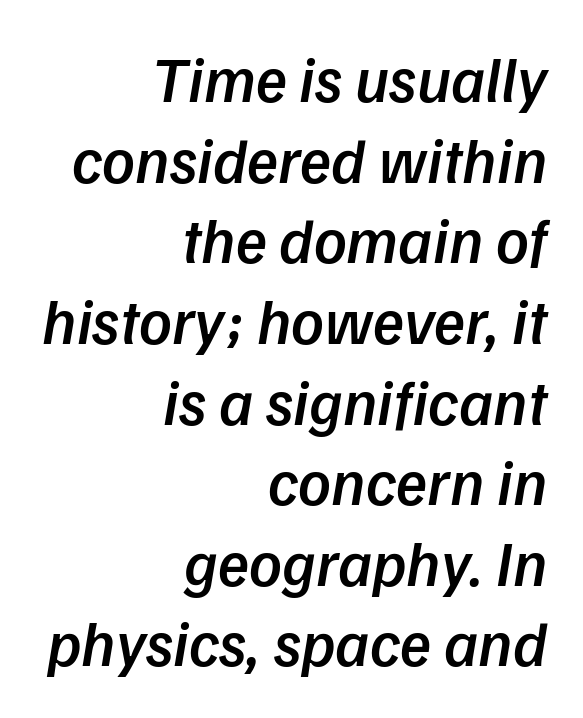
Q: Is the text bold? A: Semi-bold.
Q: Is the typeface a serif or a sans-serif typeface? A: Sans-serif.
Q: Is the text underlined? A: No.
Q: How is the paragraph aligned? A: Right-aligned.
Q: Is the spacing between letters normal or unusually wide? A: Normal.
Q: Is the spacing between lines tight, normal or loose? A: Normal.
Q: Width (condensed, normal, or wide)? A: Normal.
Q: Stroke contrast? A: Low.
Q: x-height? A: Medium.
Q: Monospaced? A: No.
